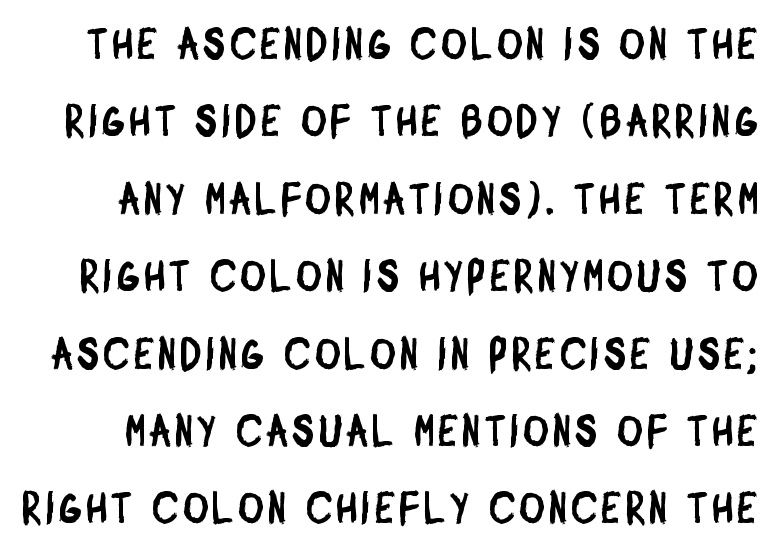
{"serif": "no", "width": "condensed", "stroke_contrast": "low", "x_height": "large", "monospaced": "no", "underline": "no", "line_spacing_ratio": 1.8, "glyph_px": 43}
